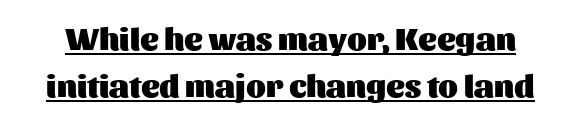
Q: Is the text bold? A: Yes.
Q: Is the text italic (slanted)? A: No, it is upright.
Q: Is the typeface a serif or a sans-serif typeface? A: Sans-serif.
Q: Is the text underlined? A: Yes.
Q: Is the spacing between letters normal or unusually wide? A: Normal.
Q: Is the spacing between lines tight, normal or loose? A: Normal.
Q: Width (condensed, normal, or wide)? A: Normal.
Q: Stroke contrast? A: Medium.
Q: x-height? A: Medium.
Q: Monospaced? A: No.
